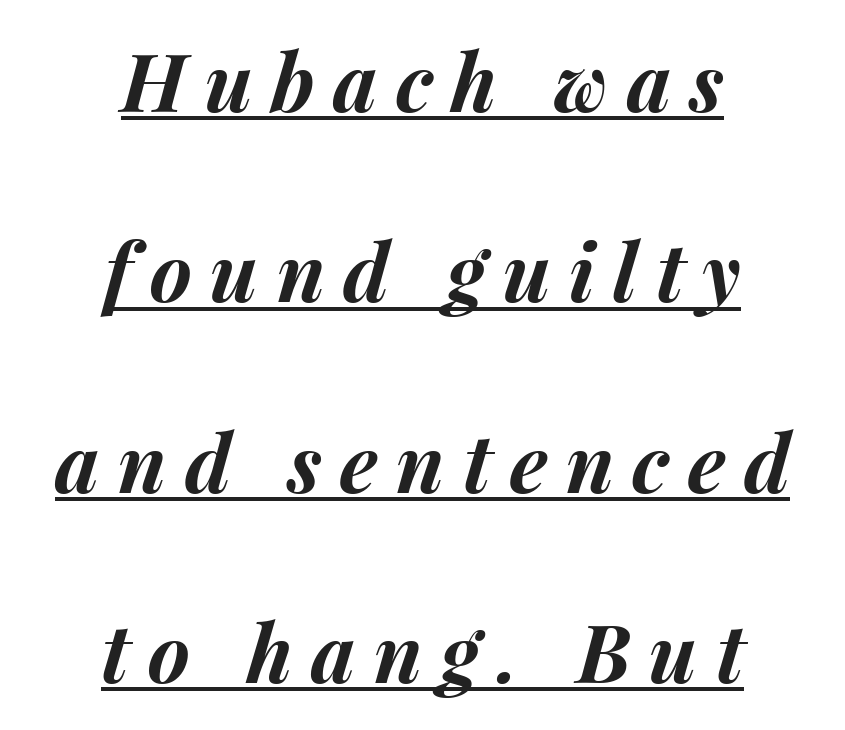
Caption: lettering with a line underneath. Leftover space on each line is divided equally before and after the words. This sample trades compactness for vertical openness between lines. Every letter is thick-stroked: bold, no question. This rendering widens character spacing well past its baseline value.
